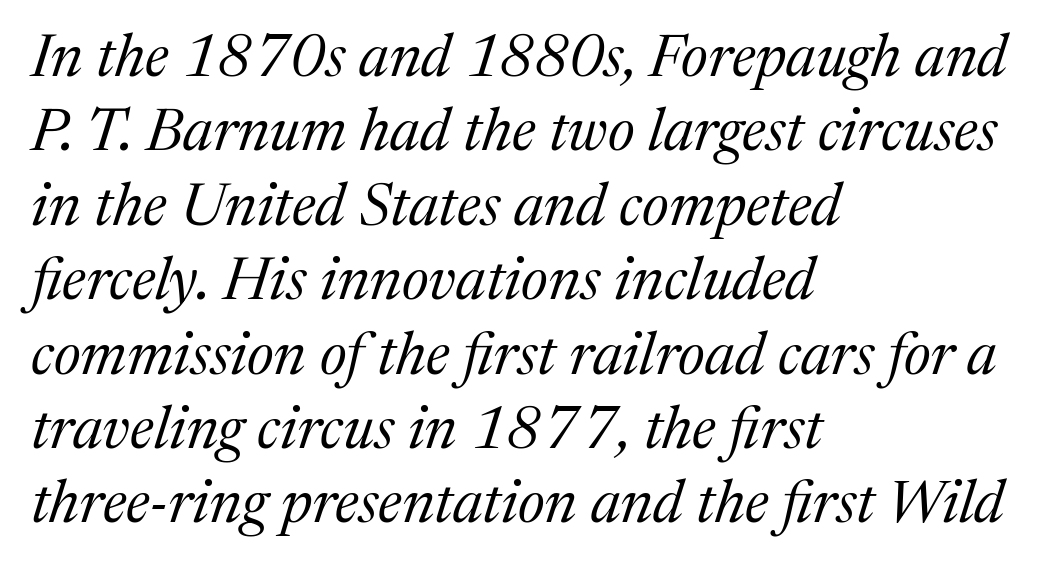
Each line starts at the same left margin while the right side varies. Check where the strokes stop: tiny serifs finish them off. The face used here has a pronounced slope to its letters. These lines are rendered in a variable-pitch font. Weight: in the light-to-regular range. Characters follow at the spacing the type designer built in.
